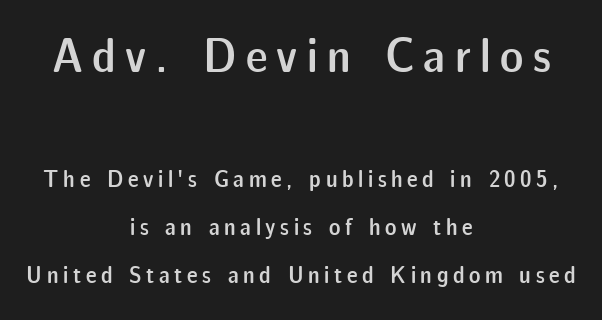
{"serif": "no", "italic": "no", "bold": "semi", "weight": "semibold", "width": "normal", "stroke_contrast": "low", "x_height": "medium", "monospaced": "no", "underline": "no", "align": "center", "line_spacing": "loose", "line_spacing_ratio": 2.01, "larger_block": "first", "size_ratio": 2.04, "glyph_px": 49}
